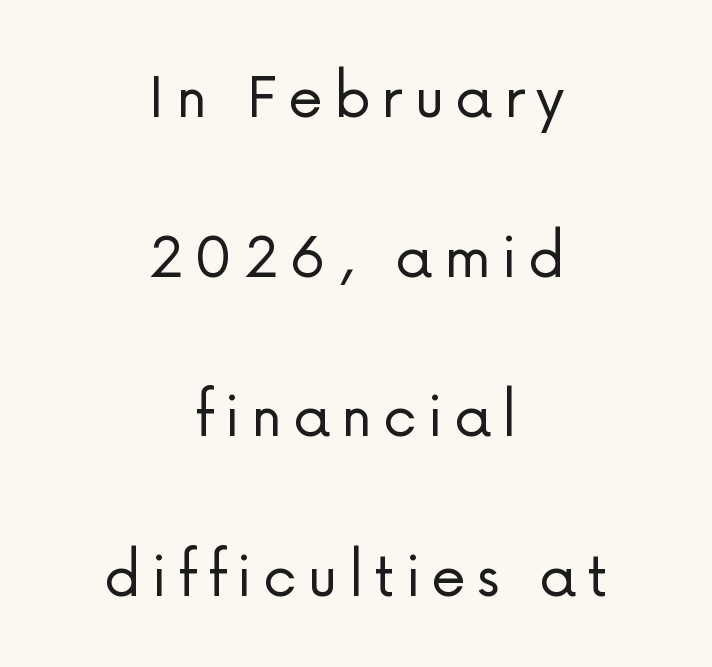
Q: Is the text bold? A: No.
Q: Is the text italic (slanted)? A: No, it is upright.
Q: Is the typeface a serif or a sans-serif typeface? A: Sans-serif.
Q: Is the text underlined? A: No.
Q: How is the paragraph aligned? A: Centered.
Q: Is the spacing between lines tight, normal or loose? A: Loose.
Q: Width (condensed, normal, or wide)? A: Normal.
Q: Stroke contrast? A: Low.
Q: x-height? A: Medium.
Q: Monospaced? A: No.
